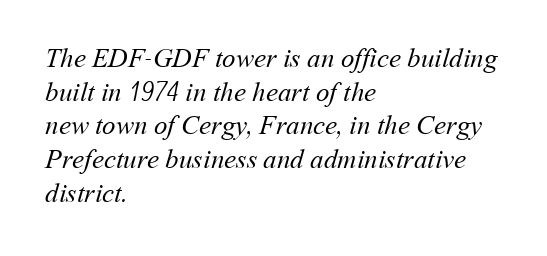
{"bold": "no", "underline": "no", "align": "left", "line_spacing": "normal", "line_spacing_ratio": 1.25, "letter_spacing": "normal", "letter_spacing_em": 0.0, "glyph_px": 27}
